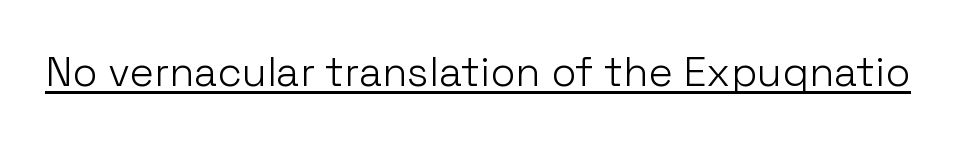
The image shows 41 px light sans-serif type, upright; set normal letter spacing, underlined; low stroke contrast and a medium x-height.
